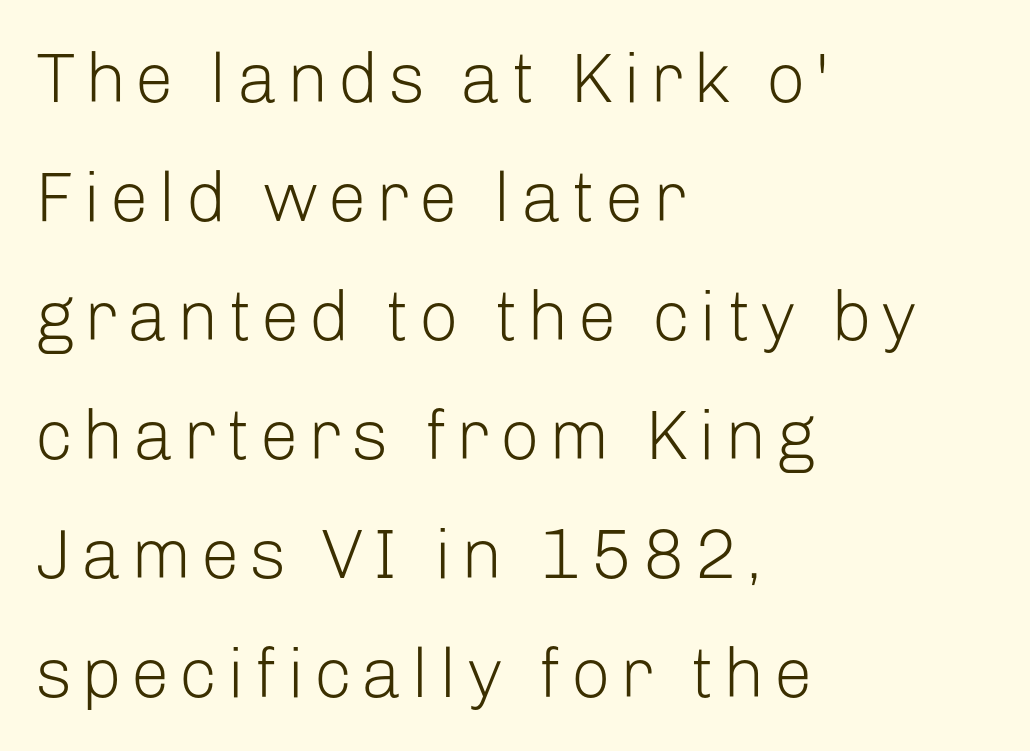
The image shows 70 px light sans-serif type, upright; set left-aligned, normal line spacing (1.7x), not underlined; low stroke contrast and a medium x-height.
